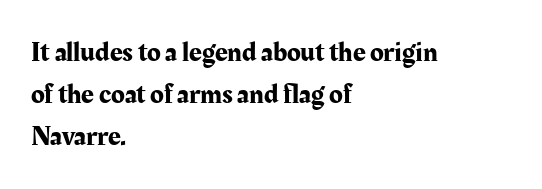
{"serif": "yes", "italic": "no", "width": "normal", "stroke_contrast": "medium", "x_height": "medium", "monospaced": "no", "underline": "no", "align": "left", "line_spacing": "normal", "line_spacing_ratio": 1.5, "letter_spacing": "normal", "letter_spacing_em": 0.0, "glyph_px": 28}
